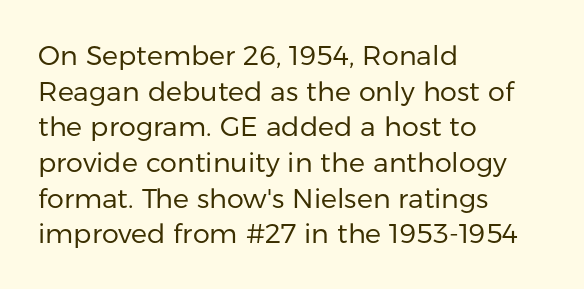
{"italic": "no", "bold": "no", "underline": "no", "align": "left", "line_spacing": "normal", "line_spacing_ratio": 1.32, "letter_spacing": "normal", "letter_spacing_em": 0.0, "glyph_px": 27}
